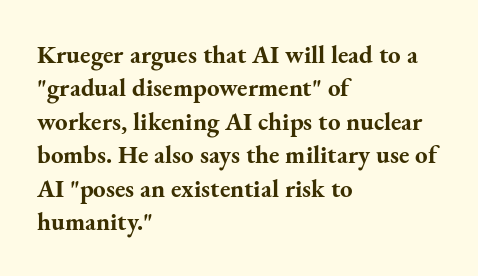
Q: Is the text bold? A: Yes.
Q: Is the text italic (slanted)? A: No, it is upright.
Q: Is the text underlined? A: No.
Q: How is the paragraph aligned? A: Left-aligned.
Q: Is the spacing between letters normal or unusually wide? A: Normal.
Q: Is the spacing between lines tight, normal or loose? A: Normal.
